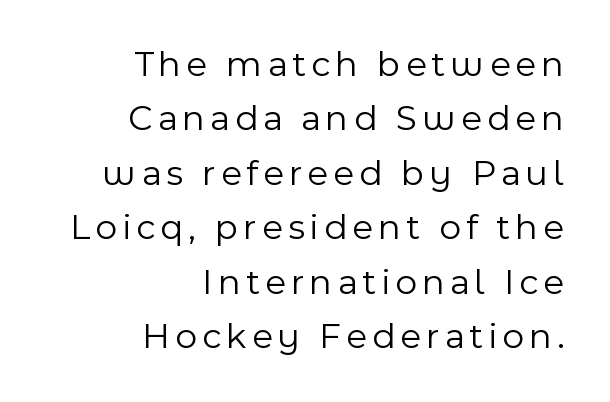
Weight: regular or lighter. Does the lettering tilt? It doesn't — this is upright. The gap between lines stays unmarked. Each letter keeps its own natural width here, so spacing adapts to shape. This rendering uses right alignment, leaving the left contour irregular. Leading: standard.
